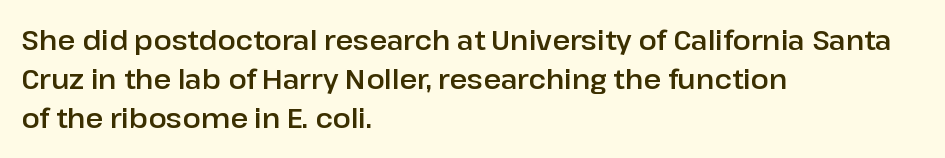
Q: Is the text italic (slanted)? A: No, it is upright.
Q: Is the text underlined? A: No.
Q: How is the paragraph aligned? A: Left-aligned.
Q: Is the spacing between letters normal or unusually wide? A: Normal.
Q: Is the spacing between lines tight, normal or loose? A: Normal.
